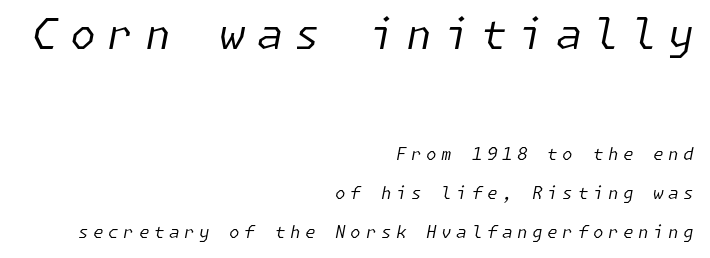
{"italic": "yes", "lean": "right", "slant_degrees": 11, "bold": "no", "weight": "regular", "width": "normal", "stroke_contrast": "low", "x_height": "medium", "underline": "no", "align": "right", "line_spacing": "loose", "line_spacing_ratio": 2.29, "letter_spacing": "wide", "letter_spacing_em": 0.27, "larger_block": "first", "size_ratio": 2.47, "glyph_px": 42}
